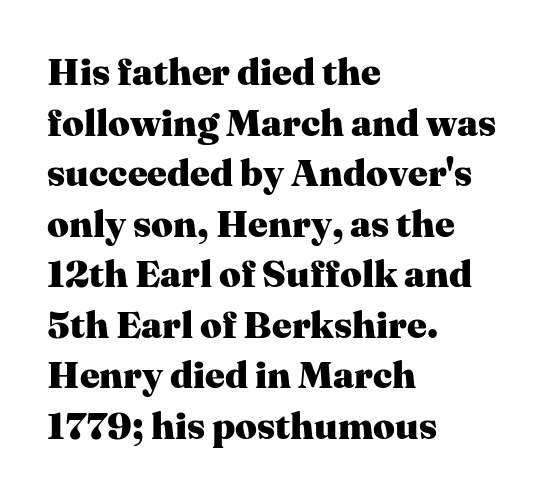
{"serif": "yes", "italic": "no", "bold": "yes", "weight": "heavy", "width": "normal", "stroke_contrast": "medium", "x_height": "medium", "monospaced": "no", "underline": "no", "align": "left", "line_spacing": "normal", "line_spacing_ratio": 1.33, "letter_spacing": "normal", "letter_spacing_em": 0.0, "glyph_px": 38}
